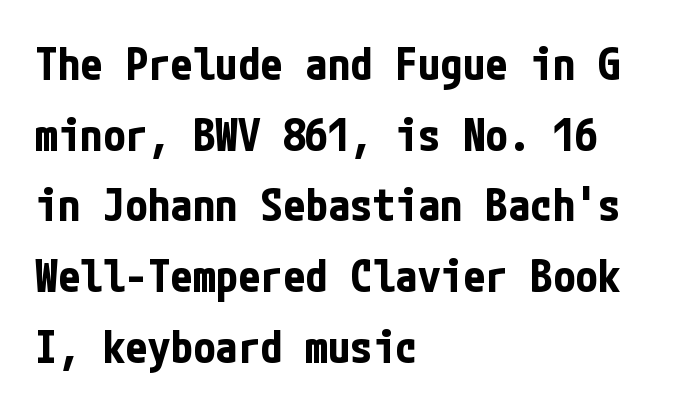
Q: Is the text bold? A: Yes.
Q: Is the text italic (slanted)? A: No, it is upright.
Q: Is the typeface a serif or a sans-serif typeface? A: Sans-serif.
Q: Is the text underlined? A: No.
Q: How is the paragraph aligned? A: Left-aligned.
Q: Is the spacing between letters normal or unusually wide? A: Normal.
Q: Is the spacing between lines tight, normal or loose? A: Normal.
Q: Width (condensed, normal, or wide)? A: Condensed.
Q: Stroke contrast? A: Low.
Q: x-height? A: Medium.
